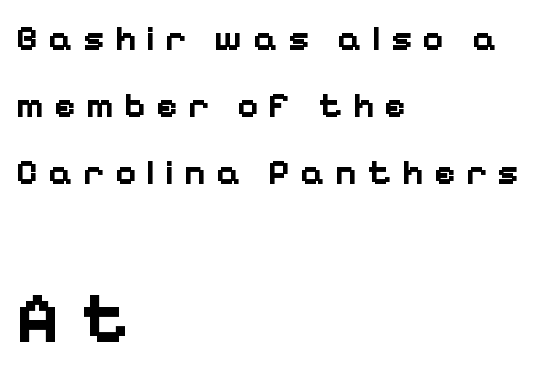
{"serif": "no", "italic": "no", "bold": "yes", "weight": "bold", "width": "normal", "stroke_contrast": "low", "x_height": "medium", "monospaced": "no", "underline": "no", "align": "left", "line_spacing_ratio": 1.86, "letter_spacing": "wide", "letter_spacing_em": 0.28, "larger_block": "second", "size_ratio": 2.0, "glyph_px": 72}
